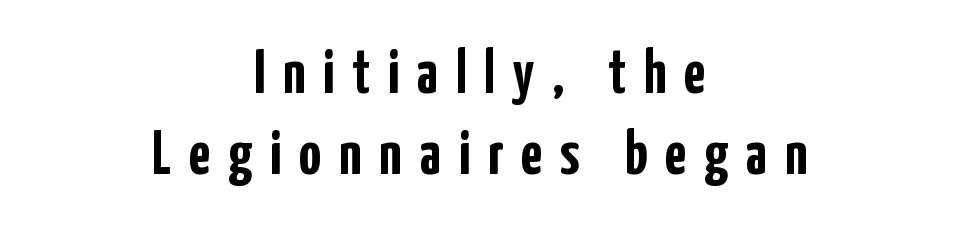
The image shows 63 px semibold, condensed sans-serif type, upright; set centered, normal line spacing (1.28x), unusually wide letter spacing (+0.28 em), not underlined; low stroke contrast and a medium x-height.
